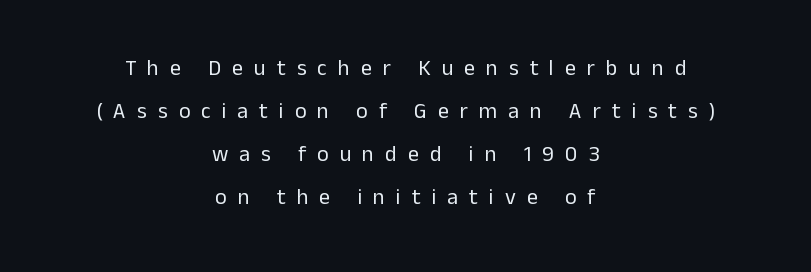
{"italic": "no", "bold": "no", "underline": "no", "align": "center", "line_spacing": "loose", "line_spacing_ratio": 1.96, "letter_spacing": "wide", "letter_spacing_em": 0.5, "glyph_px": 22}
